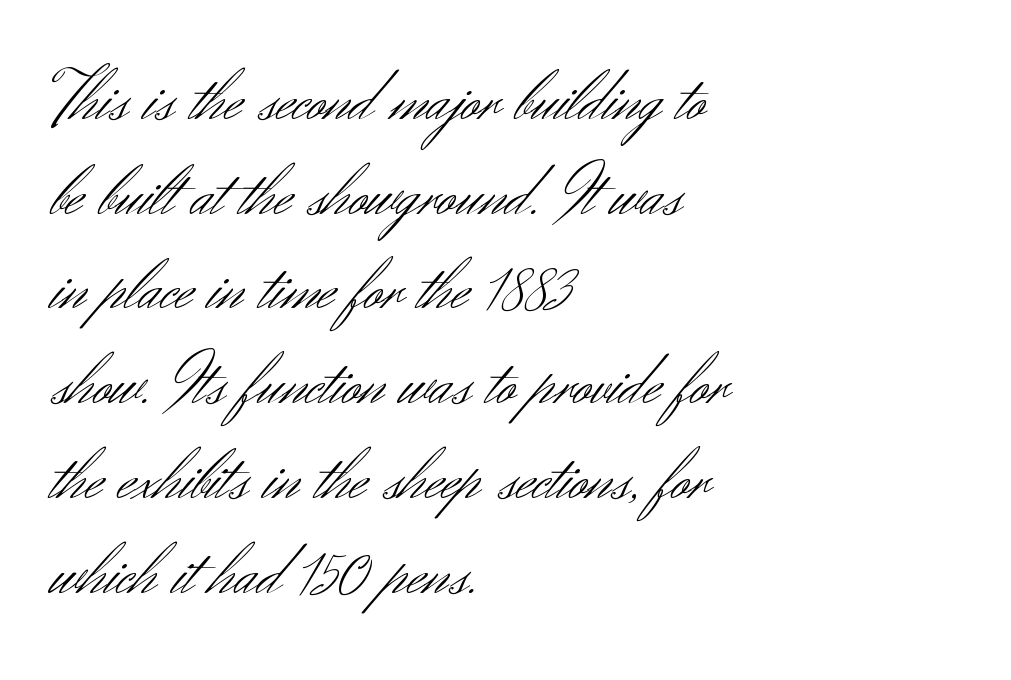
The image shows 74 px light sans-serif type; set left-aligned, normal line spacing (1.28x), normal letter spacing, not underlined; medium stroke contrast and a small x-height.
